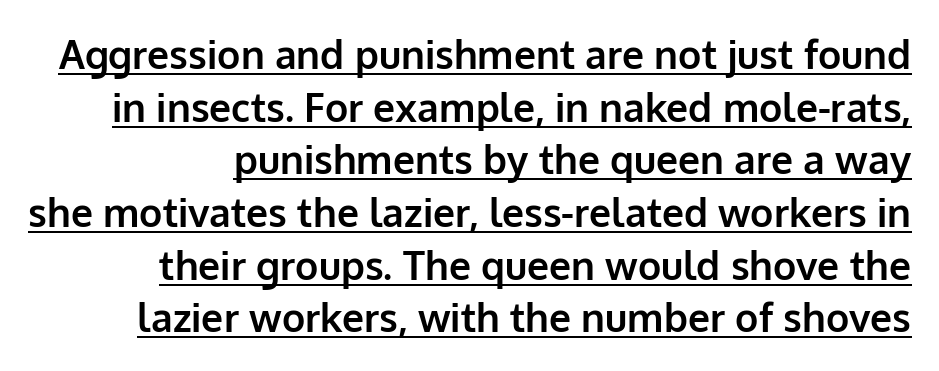
The specimen includes a rule beneath the text block's lines. This is sans-serif lettering, the kind often seen on screens and signage. Is there much room between lines? A standard amount, neither cramped nor airy. Spacing verdict: proportional, widths tailored to each character.
